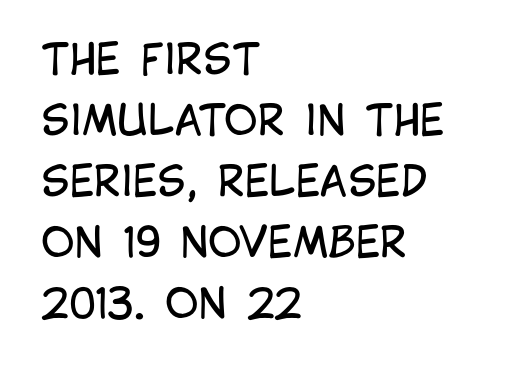
The image shows 41 px regular-weight, condensed sans-serif type, upright; set left-aligned, normal line spacing (1.49x), normal letter spacing, not underlined; low stroke contrast and a large x-height.
